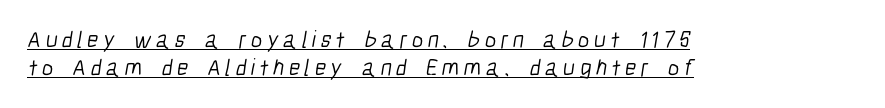
Q: Is the text bold? A: No.
Q: Is the text underlined? A: Yes.
Q: How is the paragraph aligned? A: Left-aligned.
